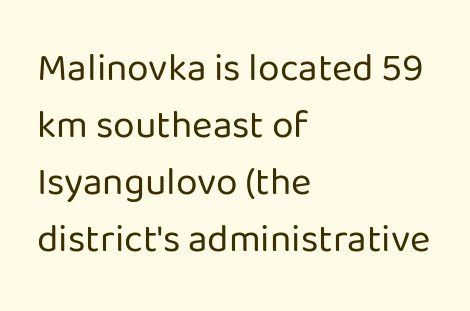
Letters have the restrained weight of plain body copy at most. Between one letter and the next there's only the usual sliver of space. In terms of letterform style, serifs are entirely absent. Horizontally, the lines are justified to the leading edge only. A typesetter would mark this as roman, not italic. Anything drawn beneath the words? Only blank space.
